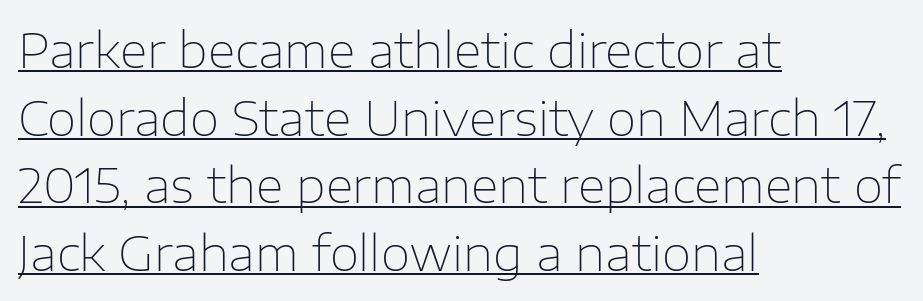
Q: Is the text bold? A: No.
Q: Is the text italic (slanted)? A: No, it is upright.
Q: Is the typeface a serif or a sans-serif typeface? A: Sans-serif.
Q: Is the text underlined? A: Yes.
Q: How is the paragraph aligned? A: Left-aligned.
Q: Is the spacing between letters normal or unusually wide? A: Normal.
Q: Is the spacing between lines tight, normal or loose? A: Normal.
Q: Width (condensed, normal, or wide)? A: Normal.
Q: Stroke contrast? A: Low.
Q: x-height? A: Medium.
Q: Monospaced? A: No.
